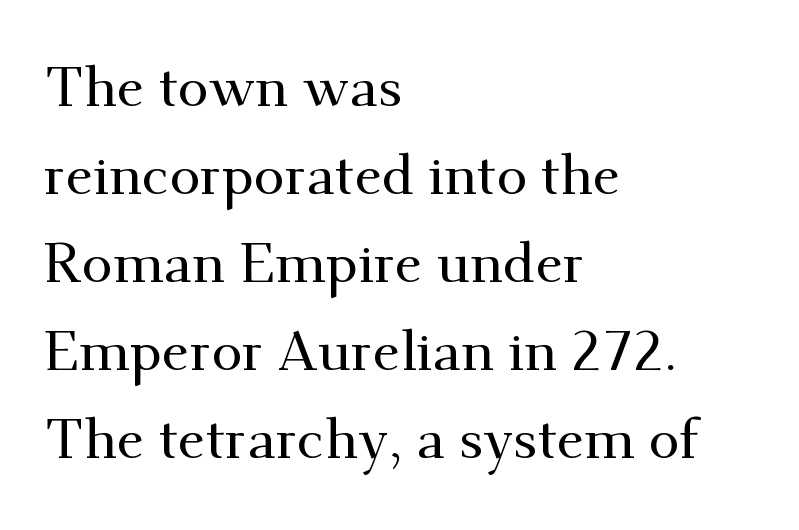
{"serif": "yes", "italic": "no", "width": "normal", "stroke_contrast": "medium", "x_height": "small", "monospaced": "no", "underline": "no", "align": "left", "line_spacing": "normal", "line_spacing_ratio": 1.57, "letter_spacing": "normal", "letter_spacing_em": 0.0, "glyph_px": 56}
